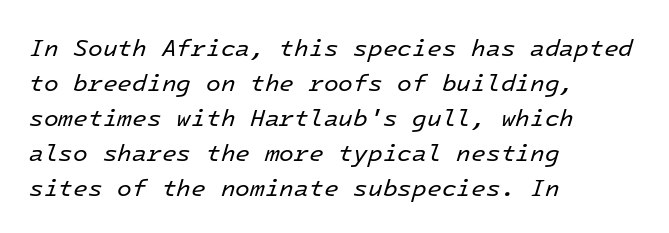
Does extra space separate the letters? No, they use regular spacing. It's the slanting kind of type. Only glyphs here, with clear space below each row. What's the leading like? Ordinary, nothing unusual.
